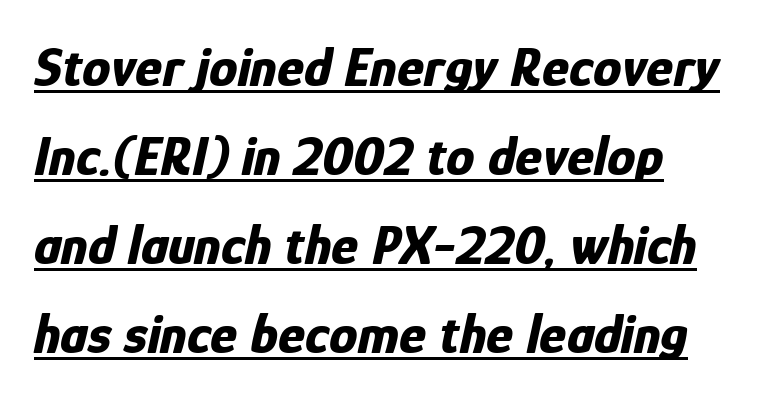
The image shows 57 px bold, condensed type, italic (leaning right); set left-aligned, normal line spacing (1.56x), normal letter spacing, underlined; low stroke contrast and a medium x-height.
